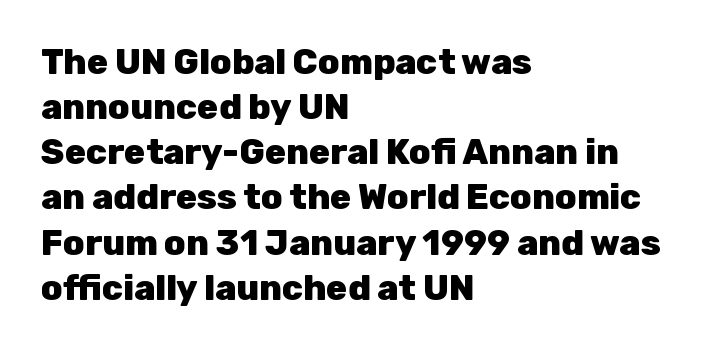
Caption: standard tracking, unaltered. No feet cap the strokes, marking this as sans-serif type. You can tell it's not italic because the verticals are truly vertical. Is the type bold? Yes — the strokes are clearly thick and heavy.
